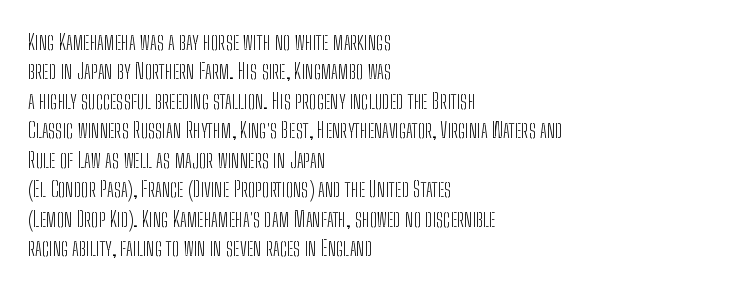
{"italic": "no", "bold": "no", "underline": "no", "align": "left", "line_spacing": "normal", "line_spacing_ratio": 1.34, "letter_spacing": "normal", "letter_spacing_em": 0.0, "glyph_px": 22}
